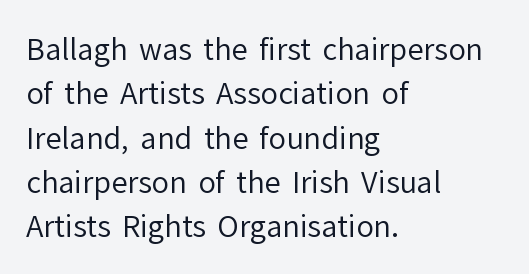
The image shows 29 px regular-weight sans-serif type, upright; set left-aligned, normal line spacing (1.53x), normal letter spacing, not underlined; low stroke contrast and a medium x-height.
